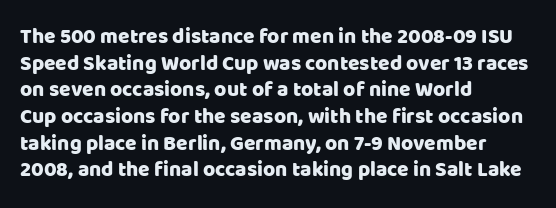
The image shows 21 px text type, upright; set left-aligned, normal line spacing (1.27x), normal letter spacing, not underlined.
